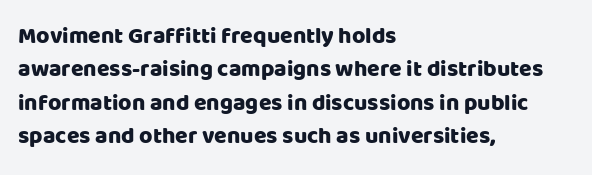
The rendering uses a moderate line-height, typical for paragraphs. These lines were composed using upright roman letters. The gaps between neighbouring characters are ordinary and unremarkable. Has an underline been added? It has not. Line starts are locked; line ends wander.
